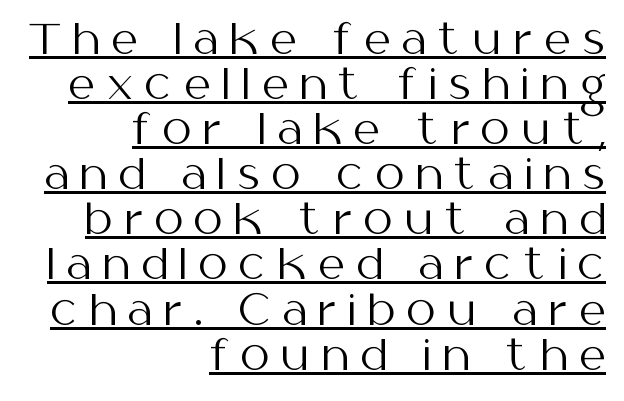
Q: Is the text bold? A: No.
Q: Is the text italic (slanted)? A: No, it is upright.
Q: Is the typeface a serif or a sans-serif typeface? A: Sans-serif.
Q: Is the text underlined? A: Yes.
Q: How is the paragraph aligned? A: Right-aligned.
Q: Is the spacing between letters normal or unusually wide? A: Unusually wide.
Q: Is the spacing between lines tight, normal or loose? A: Tight.
Q: Width (condensed, normal, or wide)? A: Normal.
Q: Stroke contrast? A: Medium.
Q: x-height? A: Medium.
Q: Monospaced? A: No.
